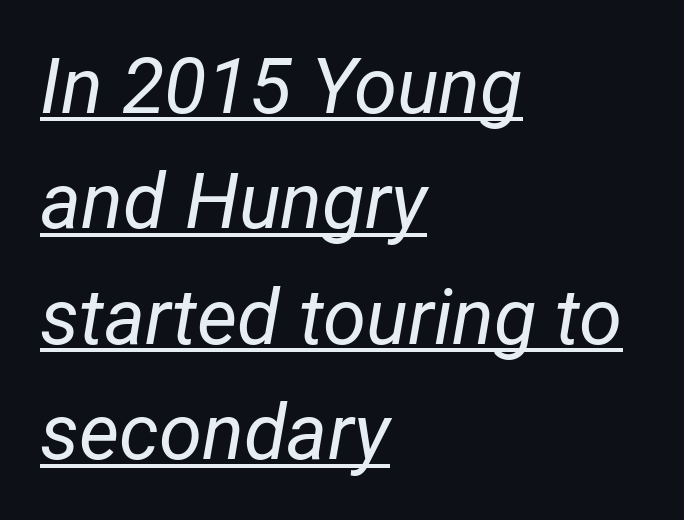
The image shows 78 px regular-weight, condensed type, italic (leaning right); set left-aligned, normal line spacing (1.48x), normal letter spacing, underlined; low stroke contrast and a medium x-height.
